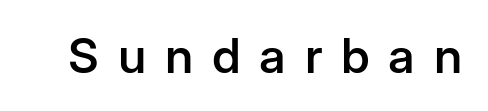
The image shows 48 px semibold sans-serif type, upright; set unusually wide letter spacing (+0.39 em), not underlined; low stroke contrast and a medium x-height.
